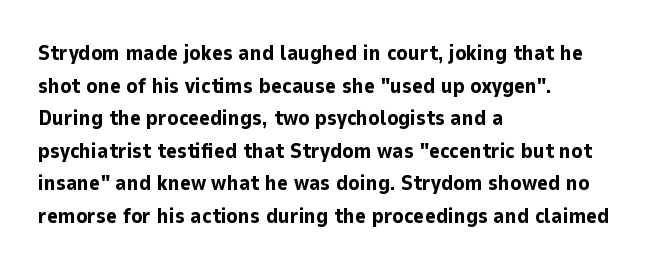
{"italic": "no", "bold": "yes", "underline": "no", "align": "left", "line_spacing": "normal", "line_spacing_ratio": 1.55, "letter_spacing": "normal", "letter_spacing_em": 0.0, "glyph_px": 21}
